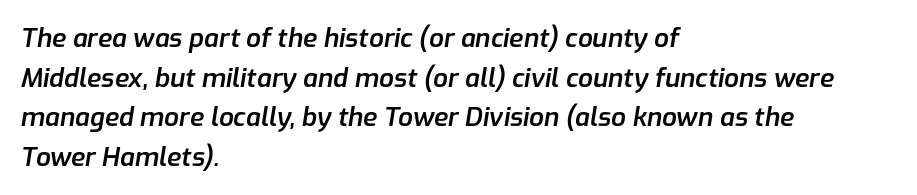
{"italic": "yes", "lean": "right", "slant_degrees": 9, "bold": "semi", "underline": "no", "align": "left", "line_spacing": "normal", "line_spacing_ratio": 1.52, "letter_spacing": "normal", "letter_spacing_em": 0.0, "glyph_px": 26}
